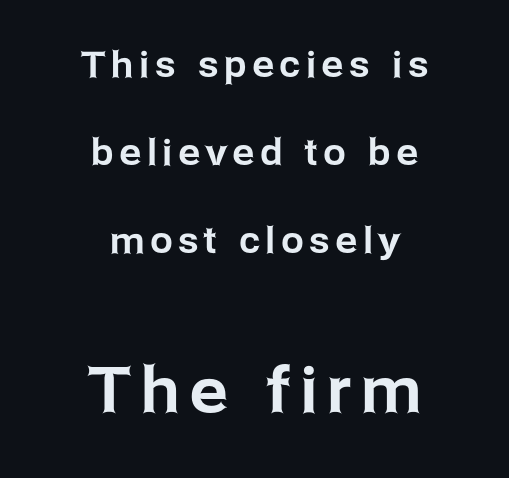
Q: Is the text italic (slanted)? A: No, it is upright.
Q: Is the typeface a serif or a sans-serif typeface? A: Sans-serif.
Q: Is the text underlined? A: No.
Q: How is the paragraph aligned? A: Centered.
Q: Is the spacing between lines tight, normal or loose? A: Loose.
Q: Which block of text is set in a larger size, the first (top) or the second (bottom)? A: The second (bottom) one.
Q: Width (condensed, normal, or wide)? A: Normal.
Q: Stroke contrast? A: Low.
Q: x-height? A: Medium.
Q: Monospaced? A: No.
